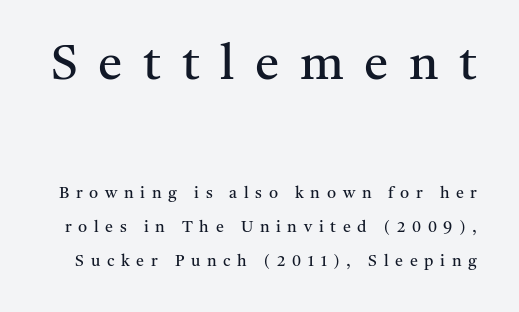
The image shows 49 px regular-weight serif type, upright; set loose line spacing (2.12x), unusually wide letter spacing (+0.42 em), not underlined; the first (top) block is 3.06x larger; medium stroke contrast and a medium x-height.
